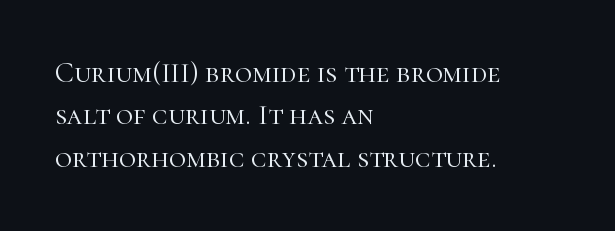
Rendered with straight, roman letterforms. Reading down the block, your eye returns to a fixed left position each line. The passage shown is not bold in any degree. The rows are spaced the way most documents space them.
